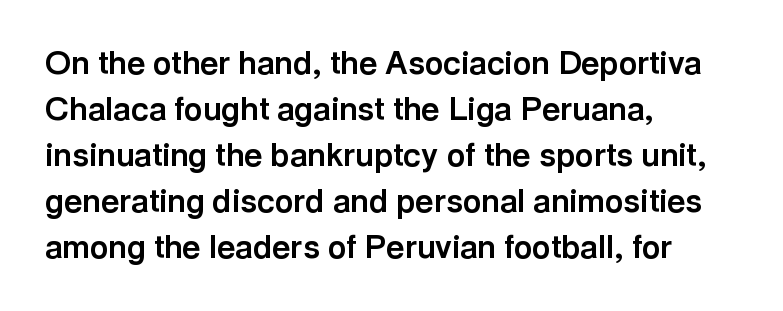
{"serif": "no", "italic": "no", "bold": "yes", "weight": "bold", "width": "normal", "x_height": "medium", "monospaced": "no", "underline": "no", "align": "left", "line_spacing": "normal", "line_spacing_ratio": 1.44, "letter_spacing": "normal", "letter_spacing_em": 0.0, "glyph_px": 32}
